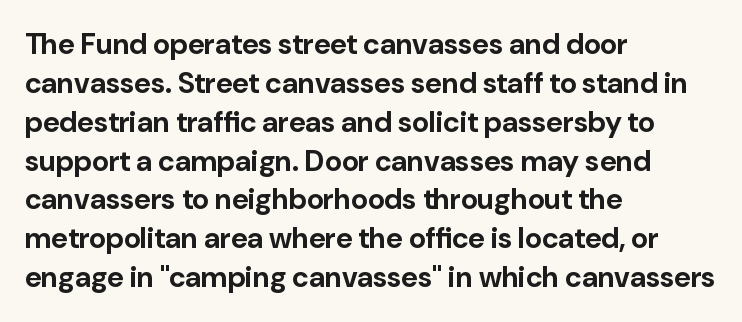
Q: Is the text bold? A: Yes.
Q: Is the text italic (slanted)? A: No, it is upright.
Q: Is the typeface a serif or a sans-serif typeface? A: Sans-serif.
Q: Is the text underlined? A: No.
Q: How is the paragraph aligned? A: Left-aligned.
Q: Is the spacing between letters normal or unusually wide? A: Normal.
Q: Is the spacing between lines tight, normal or loose? A: Normal.
Q: Width (condensed, normal, or wide)? A: Normal.
Q: Stroke contrast? A: Low.
Q: x-height? A: Medium.
Q: Monospaced? A: No.
